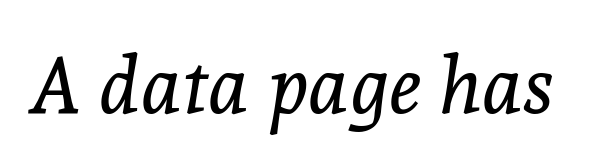
The image shows 79 px regular-weight serif type, italic (leaning right); set normal letter spacing, not underlined; a medium x-height.
